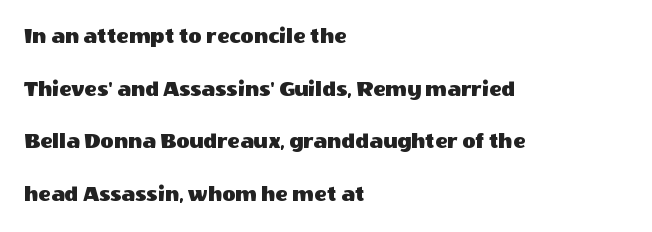
The image shows 23 px text type, upright; set left-aligned, loose line spacing (2.29x), normal letter spacing, not underlined.
